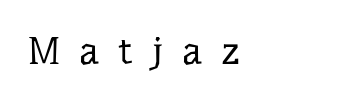
The image shows 39 px regular-weight serif type, upright; set left-aligned, unusually wide letter spacing (+0.49 em), not underlined; low stroke contrast and a medium x-height.
